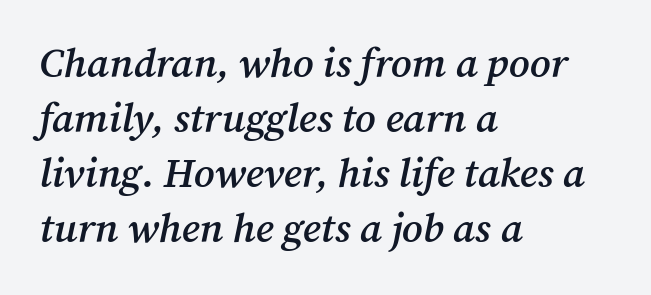
Q: Is the text bold? A: Semi-bold.
Q: Is the text italic (slanted)? A: Yes, it leans right by about 12 degrees.
Q: Is the typeface a serif or a sans-serif typeface? A: Serif.
Q: Is the text underlined? A: No.
Q: How is the paragraph aligned? A: Left-aligned.
Q: Is the spacing between letters normal or unusually wide? A: Normal.
Q: Is the spacing between lines tight, normal or loose? A: Normal.
Q: Width (condensed, normal, or wide)? A: Normal.
Q: Stroke contrast? A: Medium.
Q: x-height? A: Medium.
Q: Monospaced? A: No.
